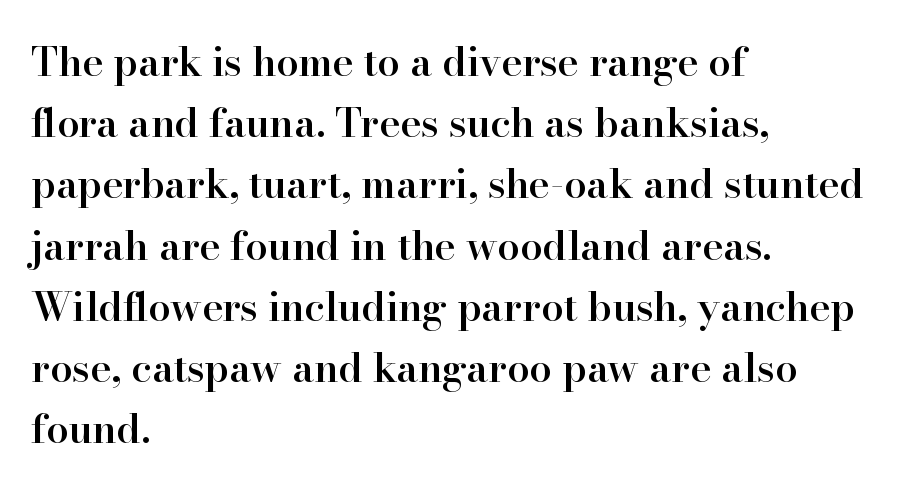
The type sits square on the baseline with zero lean. Vertical spacing — default. Is this a sans? No — the strokes have serifs. Anything drawn beneath the words? Only blank space. If you drew a ruler down the left edge, every line would touch it.
